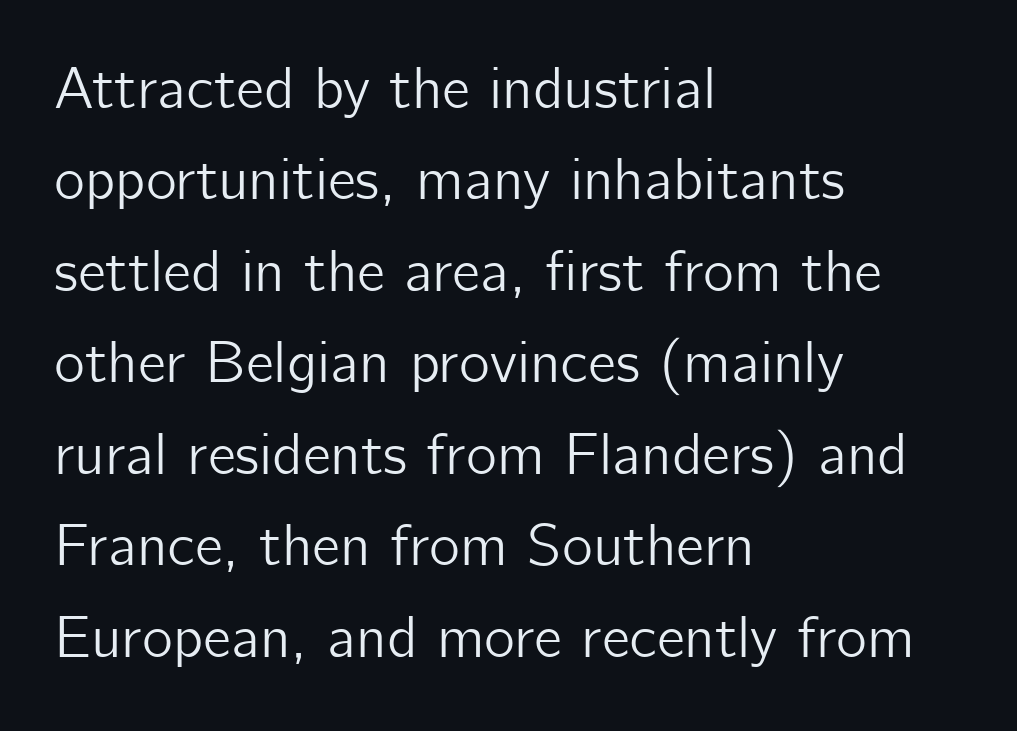
Regular leading. In terms of posture, this sample is upright. Each letter keeps its own natural width here, so spacing adapts to shape. The passage shown has conventional tracking throughout. Where is the straight margin? On the left.
